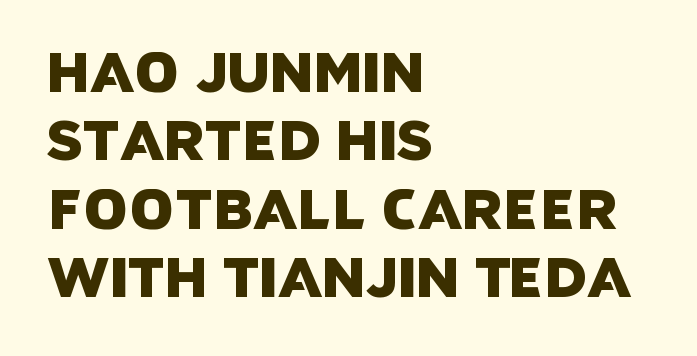
There is no visible air inserted between adjacent glyphs. Horizontally, the lines are justified to the leading edge only. A bare baseline throughout the passage. You could not count columns in this text — the font is proportionally spaced. Is this a sans? Yes — the strokes have no serifs.
